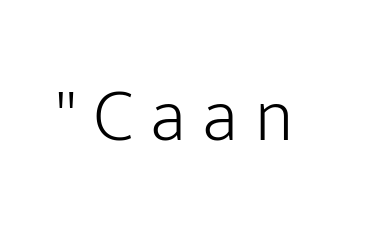
The image shows 75 px light sans-serif type, upright; set unusually wide letter spacing (+0.23 em), not underlined; low stroke contrast and a medium x-height.
